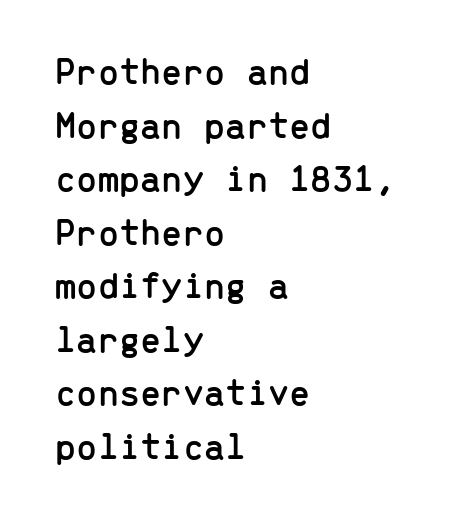
{"serif": "no", "italic": "no", "width": "normal", "stroke_contrast": "low", "x_height": "medium", "monospaced": "yes", "underline": "no", "align": "left", "line_spacing": "normal", "line_spacing_ratio": 1.41, "letter_spacing": "normal", "letter_spacing_em": 0.0, "glyph_px": 38}
